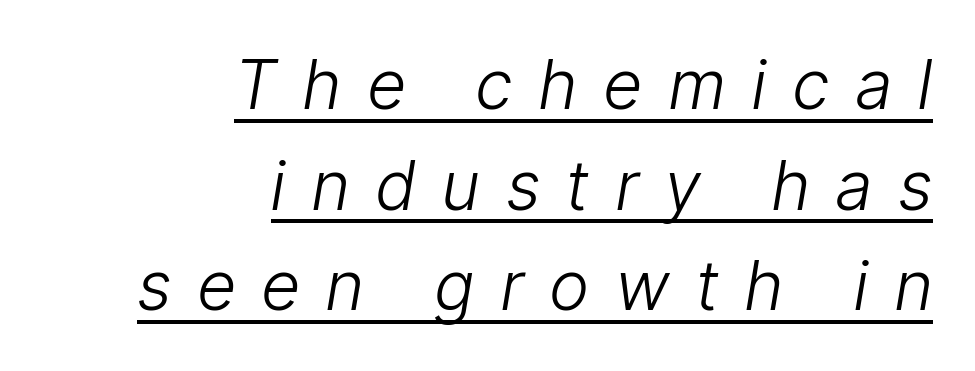
Q: Is the text bold? A: No.
Q: Is the text italic (slanted)? A: Yes, it leans right by about 9 degrees.
Q: Is the text underlined? A: Yes.
Q: How is the paragraph aligned? A: Right-aligned.
Q: Is the spacing between letters normal or unusually wide? A: Unusually wide.
Q: Is the spacing between lines tight, normal or loose? A: Normal.
Q: Width (condensed, normal, or wide)? A: Condensed.
Q: Stroke contrast? A: Low.
Q: x-height? A: Medium.
Q: Monospaced? A: No.
